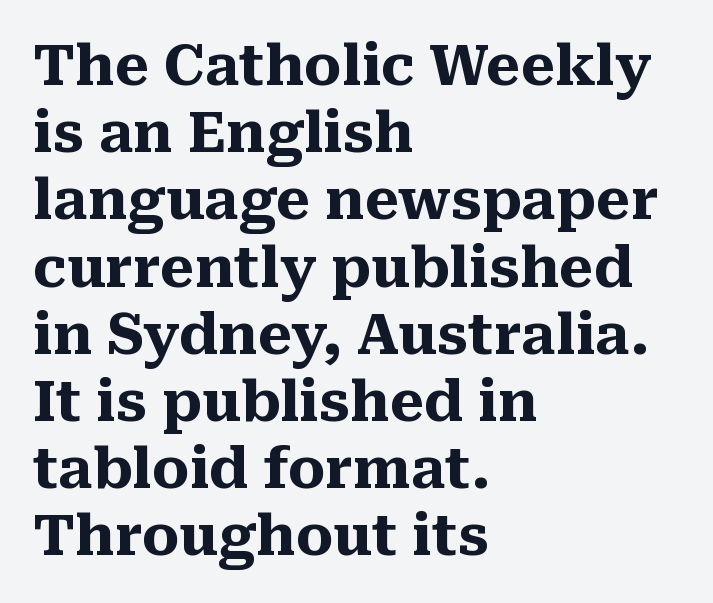
Each row of text sits above clean, open space. Does the type have serifs? Yes, each stem ends in a small foot. In terms of posture, this sample is upright. Horizontal alignment here is leftward, the default for most running prose. The face used here is proportionally spaced, like ordinary book or web type.
